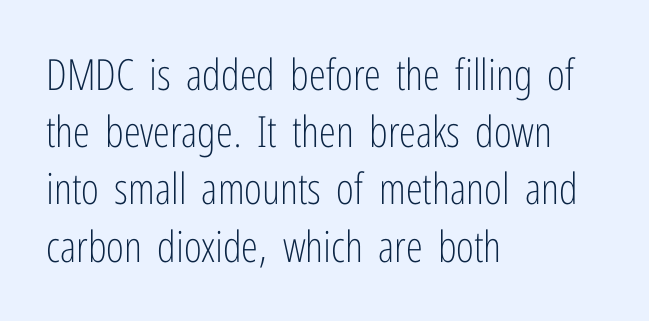
The letterforms sit at book weight or below. Clear beneath every line of the passage. Notice how the stems are strictly vertical — no italics here. Is there much room between lines? A standard amount, neither cramped nor airy. The tracking reads as untouched default to a designer's eye. The designer went with a sans here, leaving each stem footless.
